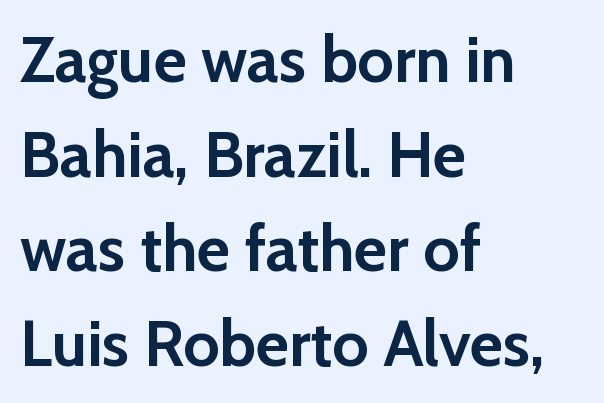
Q: Is the text bold? A: Yes.
Q: Is the text italic (slanted)? A: No, it is upright.
Q: Is the typeface a serif or a sans-serif typeface? A: Sans-serif.
Q: Is the text underlined? A: No.
Q: How is the paragraph aligned? A: Left-aligned.
Q: Is the spacing between letters normal or unusually wide? A: Normal.
Q: Is the spacing between lines tight, normal or loose? A: Normal.
Q: Width (condensed, normal, or wide)? A: Normal.
Q: Stroke contrast? A: Low.
Q: x-height? A: Medium.
Q: Monospaced? A: No.
